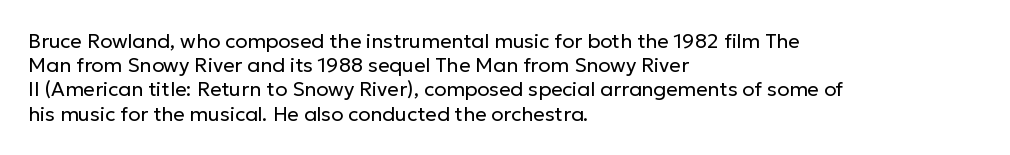
The image shows 20 px text type, upright; set left-aligned, line spacing 1.21x, normal letter spacing, not underlined.
